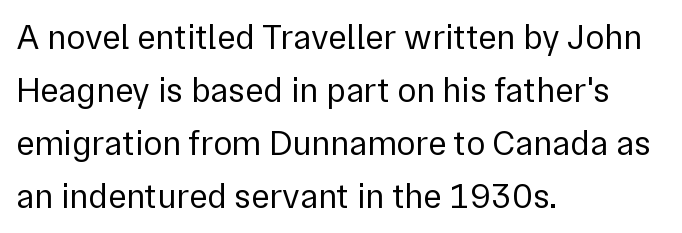
{"serif": "no", "italic": "no", "bold": "no", "weight": "regular", "width": "normal", "x_height": "medium", "monospaced": "no", "underline": "no", "align": "left", "line_spacing": "normal", "line_spacing_ratio": 1.51, "letter_spacing": "normal", "letter_spacing_em": 0.0, "glyph_px": 35}
